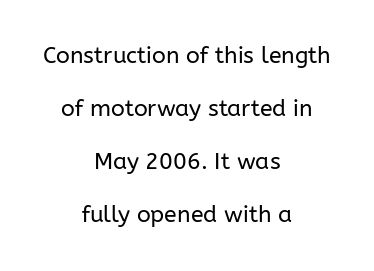
Q: Is the text bold? A: No.
Q: Is the text italic (slanted)? A: No, it is upright.
Q: Is the text underlined? A: No.
Q: How is the paragraph aligned? A: Centered.
Q: Is the spacing between letters normal or unusually wide? A: Normal.
Q: Is the spacing between lines tight, normal or loose? A: Loose.
